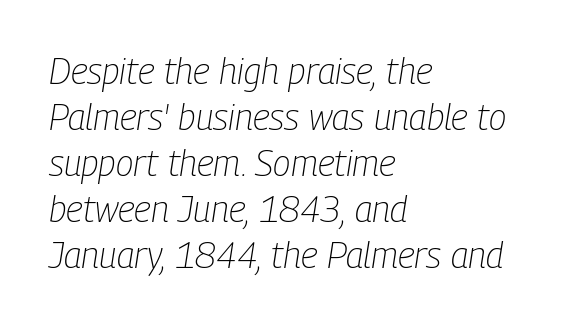
The image shows 36 px light, condensed type, italic (leaning right); set left-aligned, normal line spacing (1.28x), normal letter spacing, not underlined; low stroke contrast and a medium x-height.
